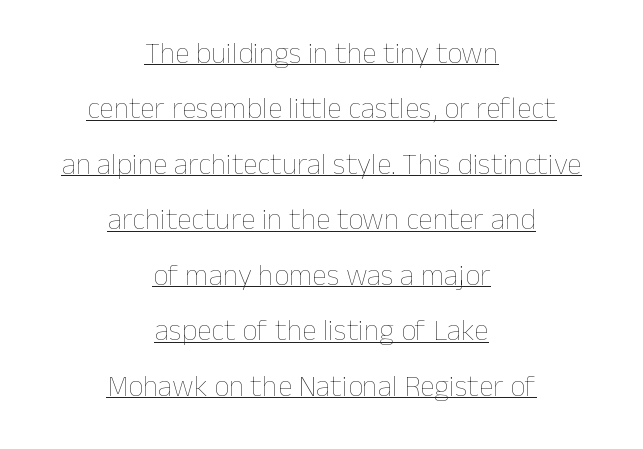
Q: Is the text bold? A: No.
Q: Is the text italic (slanted)? A: No, it is upright.
Q: Is the text underlined? A: Yes.
Q: How is the paragraph aligned? A: Centered.
Q: Is the spacing between letters normal or unusually wide? A: Normal.
Q: Width (condensed, normal, or wide)? A: Normal.
Q: Stroke contrast? A: Low.
Q: x-height? A: Medium.
Q: Monospaced? A: No.
